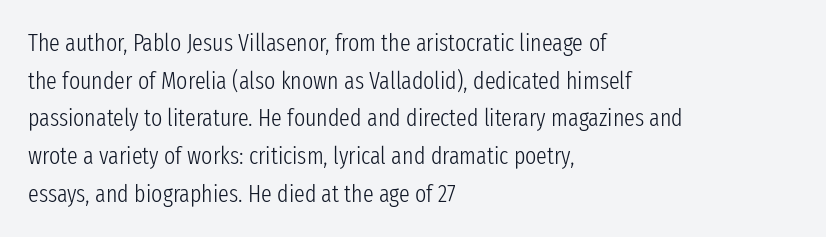
{"italic": "no", "bold": "no", "underline": "no", "align": "left", "line_spacing": "normal", "line_spacing_ratio": 1.57, "letter_spacing": "normal", "letter_spacing_em": 0.0, "glyph_px": 24}
